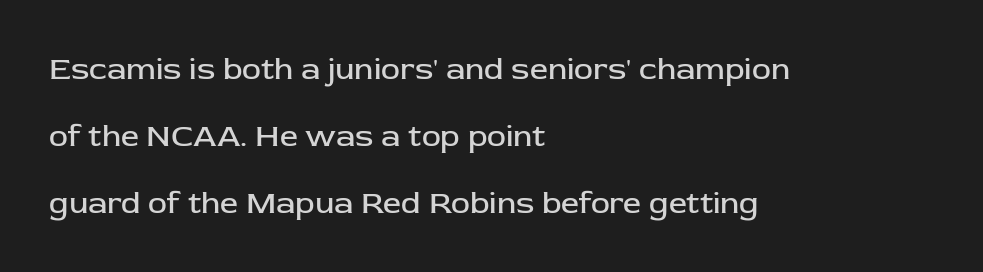
Q: Is the text bold? A: No.
Q: Is the text italic (slanted)? A: No, it is upright.
Q: Is the typeface a serif or a sans-serif typeface? A: Sans-serif.
Q: Is the text underlined? A: No.
Q: How is the paragraph aligned? A: Left-aligned.
Q: Is the spacing between letters normal or unusually wide? A: Normal.
Q: Is the spacing between lines tight, normal or loose? A: Loose.
Q: Width (condensed, normal, or wide)? A: Normal.
Q: Stroke contrast? A: Low.
Q: x-height? A: Medium.
Q: Monospaced? A: No.
